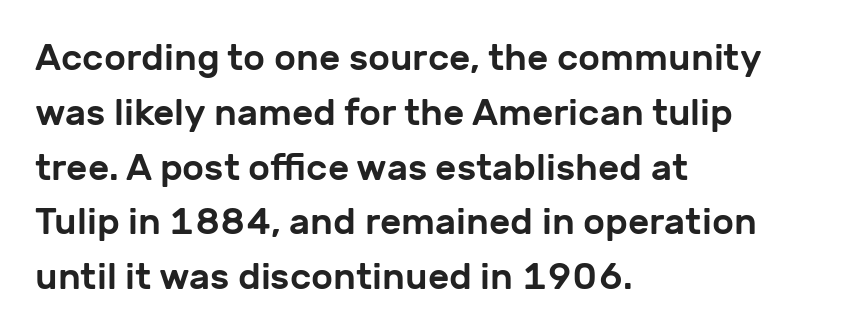
Q: Is the text italic (slanted)? A: No, it is upright.
Q: Is the typeface a serif or a sans-serif typeface? A: Sans-serif.
Q: Is the text underlined? A: No.
Q: How is the paragraph aligned? A: Left-aligned.
Q: Is the spacing between letters normal or unusually wide? A: Normal.
Q: Is the spacing between lines tight, normal or loose? A: Normal.
Q: Width (condensed, normal, or wide)? A: Normal.
Q: Stroke contrast? A: Low.
Q: x-height? A: Medium.
Q: Monospaced? A: No.
